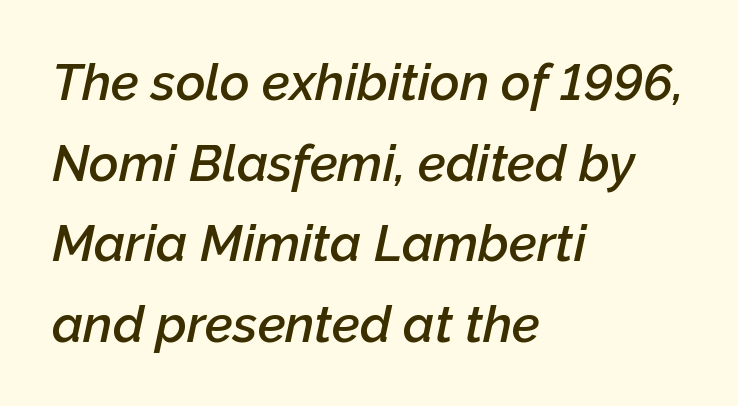
Q: Is the text bold? A: Semi-bold.
Q: Is the text italic (slanted)? A: Yes, it leans right by about 12 degrees.
Q: Is the text underlined? A: No.
Q: How is the paragraph aligned? A: Left-aligned.
Q: Is the spacing between letters normal or unusually wide? A: Normal.
Q: Is the spacing between lines tight, normal or loose? A: Normal.
Q: Width (condensed, normal, or wide)? A: Normal.
Q: Stroke contrast? A: Low.
Q: x-height? A: Medium.
Q: Monospaced? A: No.
